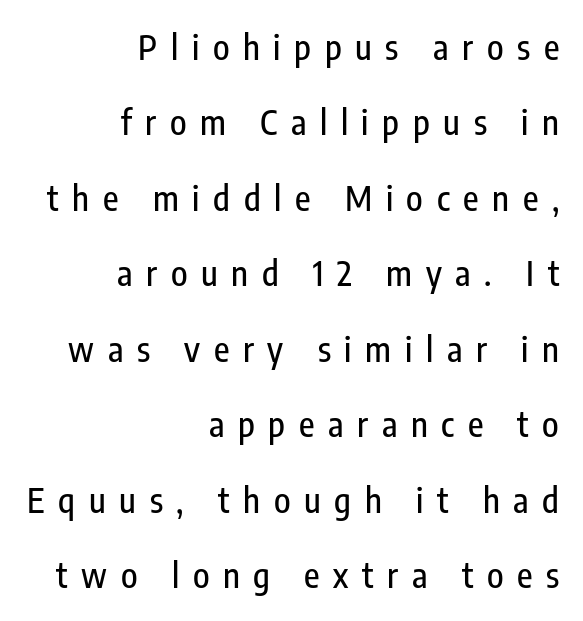
Q: Is the text italic (slanted)? A: No, it is upright.
Q: Is the typeface a serif or a sans-serif typeface? A: Sans-serif.
Q: Is the text underlined? A: No.
Q: How is the paragraph aligned? A: Right-aligned.
Q: Is the spacing between letters normal or unusually wide? A: Unusually wide.
Q: Is the spacing between lines tight, normal or loose? A: Loose.
Q: Width (condensed, normal, or wide)? A: Condensed.
Q: Stroke contrast? A: Low.
Q: x-height? A: Medium.
Q: Monospaced? A: No.
